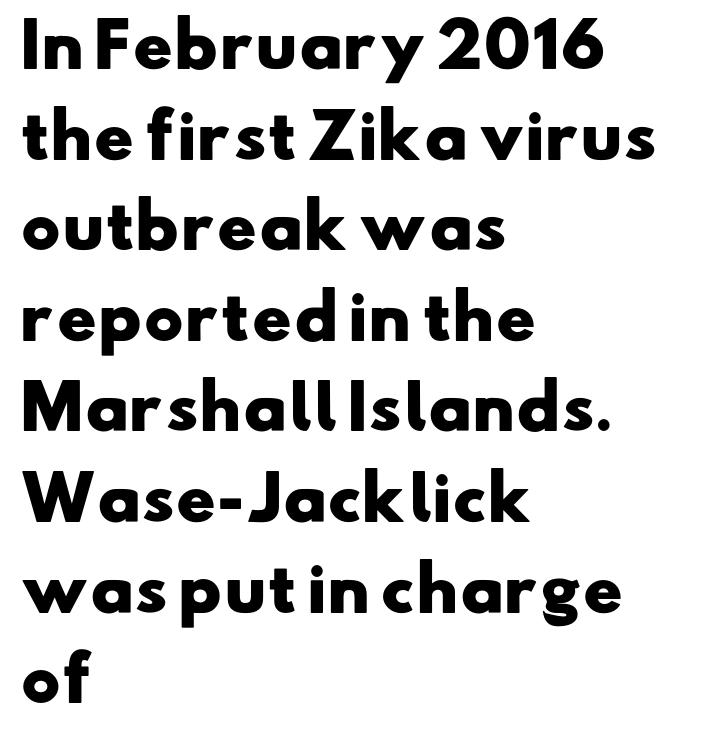
You could not count columns in this text — the font is proportionally spaced. Whoever set this chose a conventional vertical rhythm. The designer went with a sans here, leaving each stem footless. The letters sit at their default tracking, neither squeezed nor spread.
